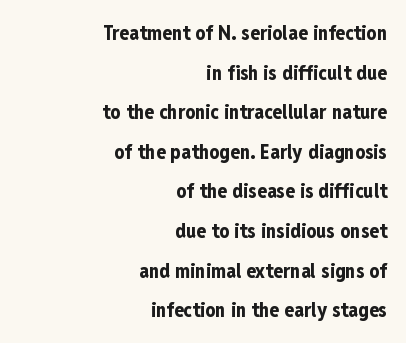
The lettering stays uniformly vertical, giving the passage a roman look. Inter-character spacing is left at the font's built-in metrics. Thick stems and heavy bowls — unmistakably bold. Compared with a flush-left layout, this one pins lines to the opposite, right side.
